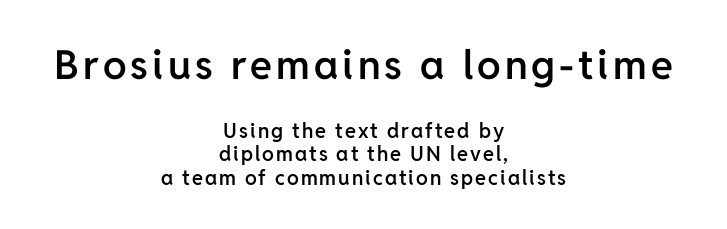
Caption: upper text group enlarged, lower text group reduced. The face used here is a semibold: visibly heavier than regular, lighter than bold. Do the letters lean? They stand straight. This sample has the flowing, uneven cadence of proportional lettering.
